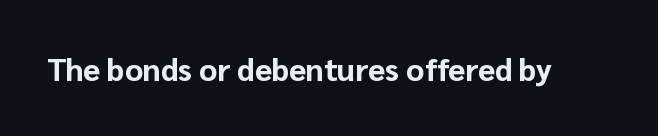
You could call the tracking neutral — neither tight nor loose. Stroke terminals: plain, sans-serif. The passage shown is typed in a proportional face where columns would drift. Italic: no, the glyphs are upright roman. Heft: maximum for text — a bold.
